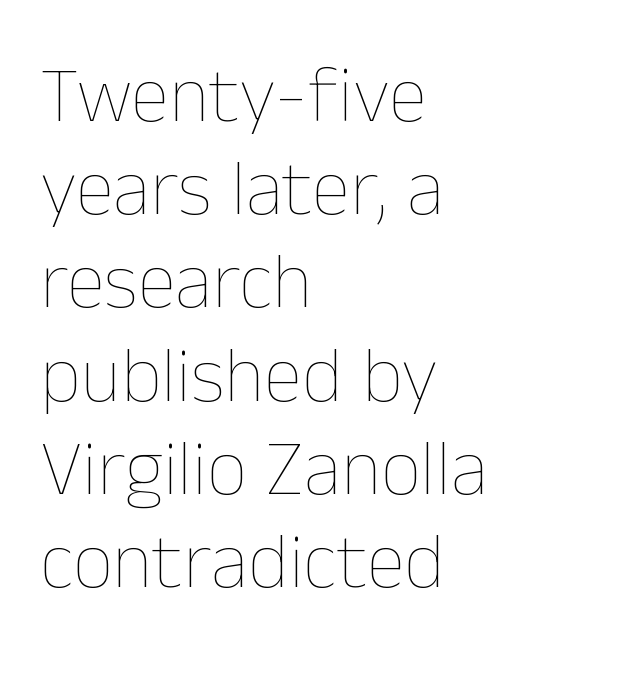
{"italic": "no", "bold": "no", "weight": "thin", "width": "normal", "stroke_contrast": "low", "x_height": "medium", "monospaced": "no", "underline": "no", "align": "left", "line_spacing_ratio": 1.18, "letter_spacing": "normal", "letter_spacing_em": 0.0, "glyph_px": 79}
